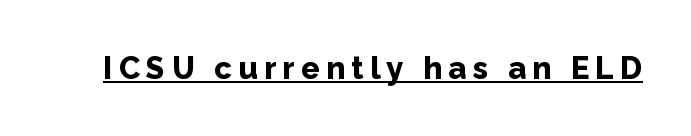
Q: Is the text bold? A: Yes.
Q: Is the text italic (slanted)? A: No, it is upright.
Q: Is the typeface a serif or a sans-serif typeface? A: Sans-serif.
Q: Is the text underlined? A: Yes.
Q: Is the spacing between letters normal or unusually wide? A: Unusually wide.
Q: Width (condensed, normal, or wide)? A: Normal.
Q: Stroke contrast? A: Low.
Q: x-height? A: Medium.
Q: Monospaced? A: No.
